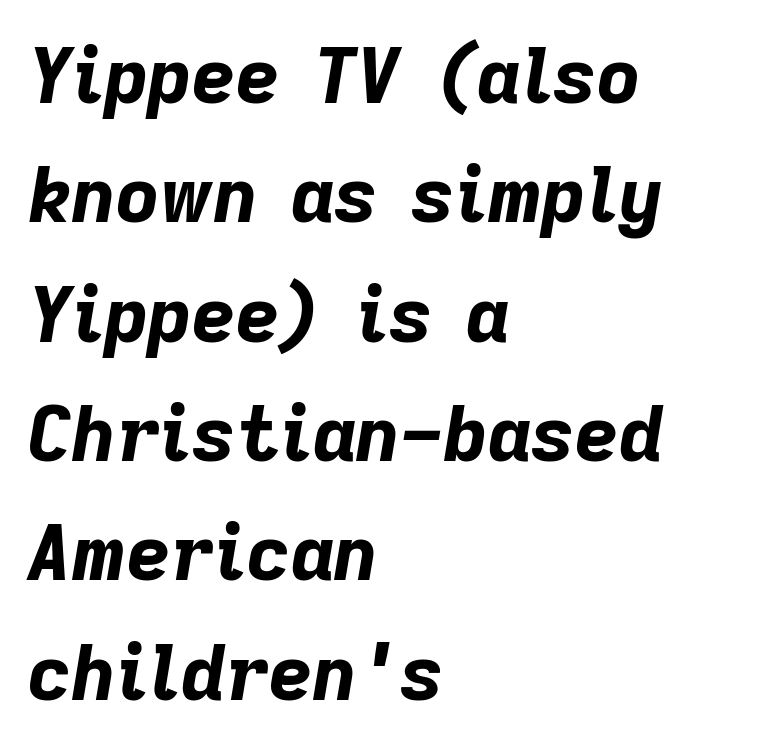
{"italic": "yes", "lean": "right", "slant_degrees": 9, "bold": "yes", "weight": "bold", "width": "normal", "stroke_contrast": "low", "x_height": "medium", "monospaced": "no", "underline": "no", "align": "left", "line_spacing": "normal", "line_spacing_ratio": 1.57, "letter_spacing": "normal", "letter_spacing_em": 0.0, "glyph_px": 76}
